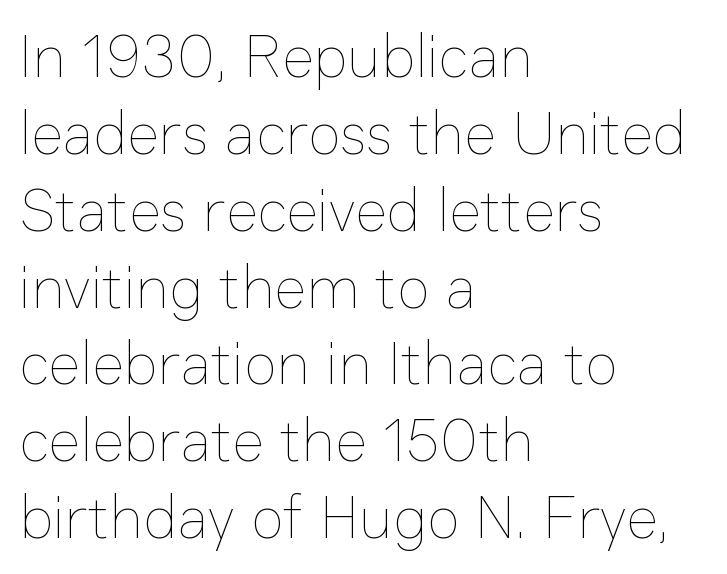
Q: Is the text bold? A: No.
Q: Is the text italic (slanted)? A: No, it is upright.
Q: Is the text underlined? A: No.
Q: How is the paragraph aligned? A: Left-aligned.
Q: Is the spacing between letters normal or unusually wide? A: Normal.
Q: Is the spacing between lines tight, normal or loose? A: Normal.
Q: Width (condensed, normal, or wide)? A: Normal.
Q: Stroke contrast? A: Low.
Q: x-height? A: Medium.
Q: Monospaced? A: No.
